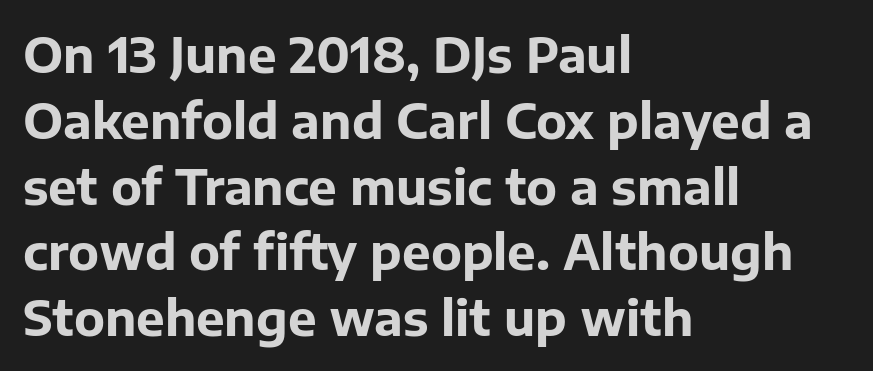
The image shows 48 px bold sans-serif type, upright; set left-aligned, normal line spacing (1.37x), normal letter spacing, not underlined; low stroke contrast and a medium x-height.
